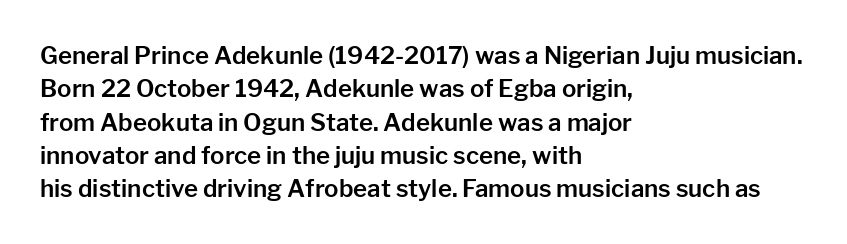
Style check: upright. Bare-footed words on every line. The passage shown has conventional tracking throughout. If you measured baseline to baseline, you'd find a middling distance. A student would call this left alignment; a typographer would say flush left, rag right.
